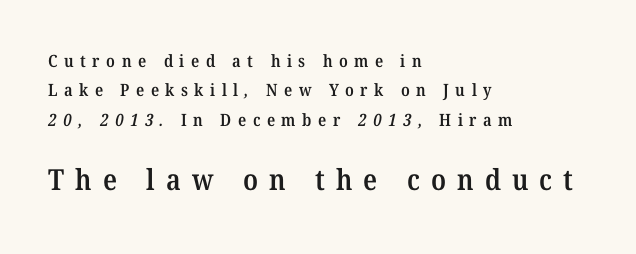
The image shows 29 px semibold serif type; set left-aligned, line spacing 1.73x, unusually wide letter spacing (+0.38 em), not underlined; the second (bottom) block is 1.71x larger; medium stroke contrast and a medium x-height.
